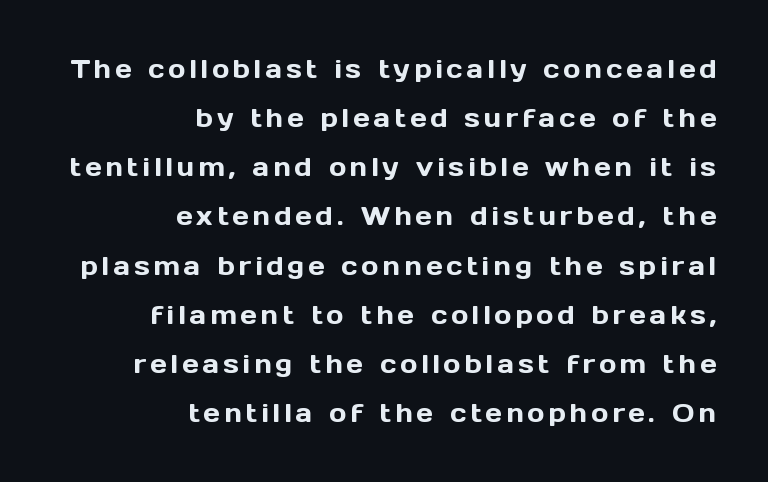
Q: Is the text italic (slanted)? A: No, it is upright.
Q: Is the text underlined? A: No.
Q: How is the paragraph aligned? A: Right-aligned.
